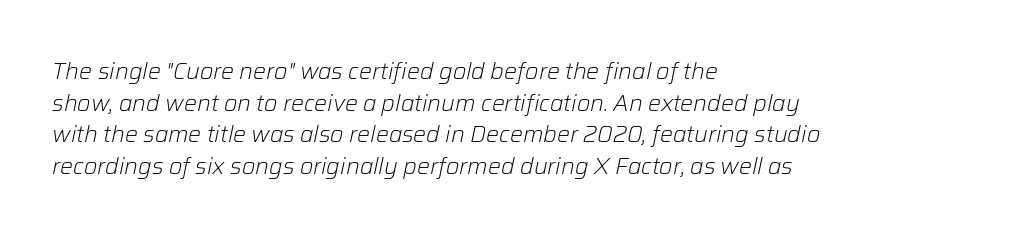
Q: Is the text bold? A: No.
Q: Is the text italic (slanted)? A: Yes, it leans right by about 12 degrees.
Q: Is the text underlined? A: No.
Q: How is the paragraph aligned? A: Left-aligned.
Q: Is the spacing between letters normal or unusually wide? A: Normal.
Q: Is the spacing between lines tight, normal or loose? A: Normal.
